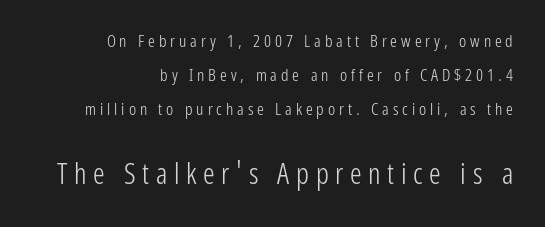
{"serif": "no", "italic": "no", "bold": "no", "weight": "light", "width": "condensed", "stroke_contrast": "low", "x_height": "medium", "monospaced": "no", "underline": "no", "align": "right", "line_spacing": "loose", "line_spacing_ratio": 2.01, "letter_spacing": "wide", "letter_spacing_em": 0.23, "larger_block": "second", "size_ratio": 1.71, "glyph_px": 29}
